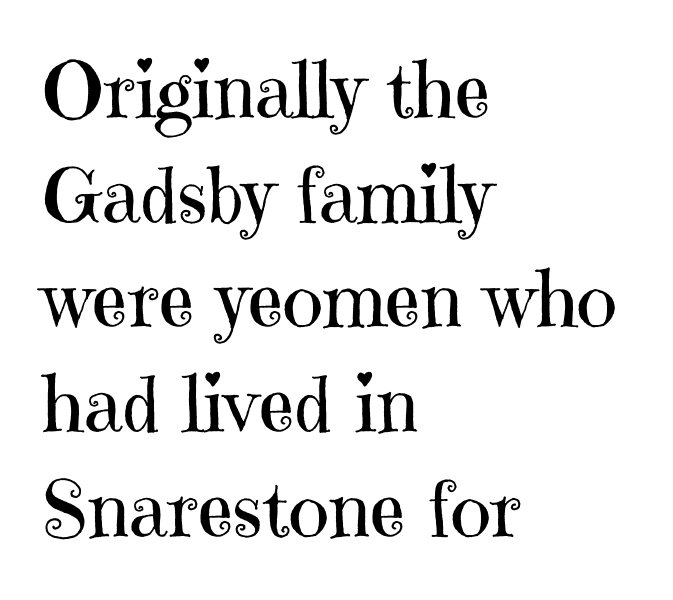
The image shows 77 px regular-weight serif type, upright; set left-aligned, normal line spacing (1.36x), normal letter spacing, not underlined; high stroke contrast and a medium x-height.
